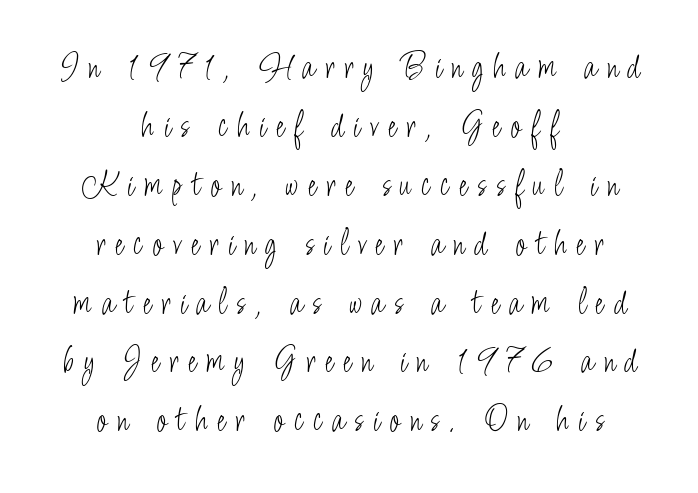
The image shows 38 px light, condensed sans-serif type; set centered, normal line spacing (1.55x), unusually wide letter spacing (+0.25 em), not underlined; low stroke contrast and a small x-height.
